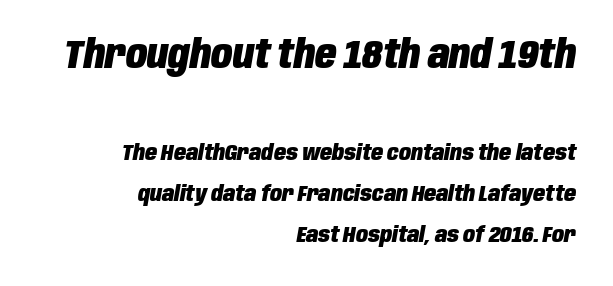
The image shows 39 px heavy, condensed type, italic (leaning right); set right-aligned, line spacing 1.88x, normal letter spacing, not underlined; the first (top) block is 1.77x larger; low stroke contrast and a large x-height.
